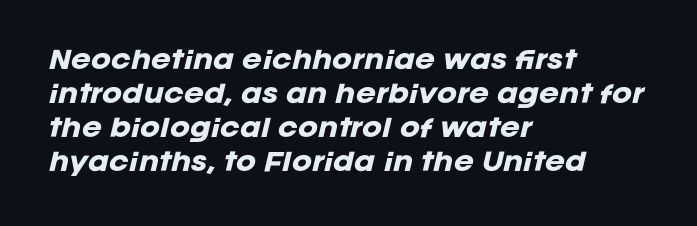
The image shows 24 px bold type, italic (leaning right); set left-aligned, normal line spacing (1.42x), normal letter spacing, not underlined.
